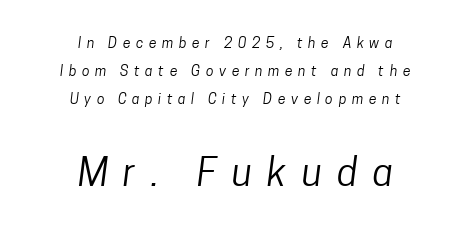
Q: Is the text bold? A: No.
Q: Is the typeface a serif or a sans-serif typeface? A: Sans-serif.
Q: Is the text underlined? A: No.
Q: How is the paragraph aligned? A: Centered.
Q: Is the spacing between letters normal or unusually wide? A: Unusually wide.
Q: Is the spacing between lines tight, normal or loose? A: Loose.
Q: Which block of text is set in a larger size, the first (top) or the second (bottom)? A: The second (bottom) one.
Q: Width (condensed, normal, or wide)? A: Condensed.
Q: Stroke contrast? A: Low.
Q: x-height? A: Medium.
Q: Monospaced? A: No.
